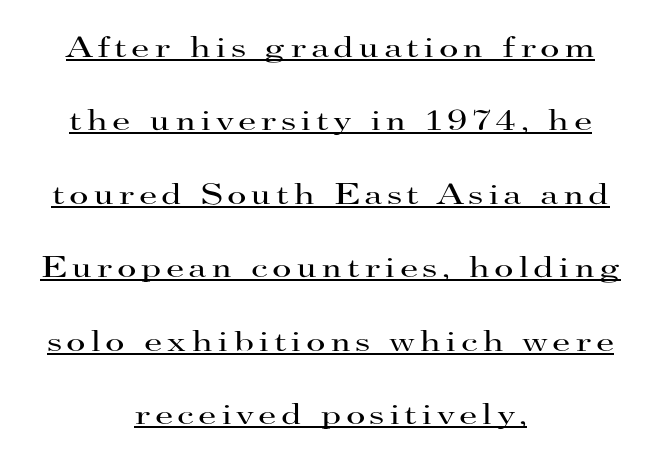
The image shows 30 px regular-weight, wide serif type, upright; set centered, loose line spacing (2.45x), underlined; high stroke contrast and a small x-height.
